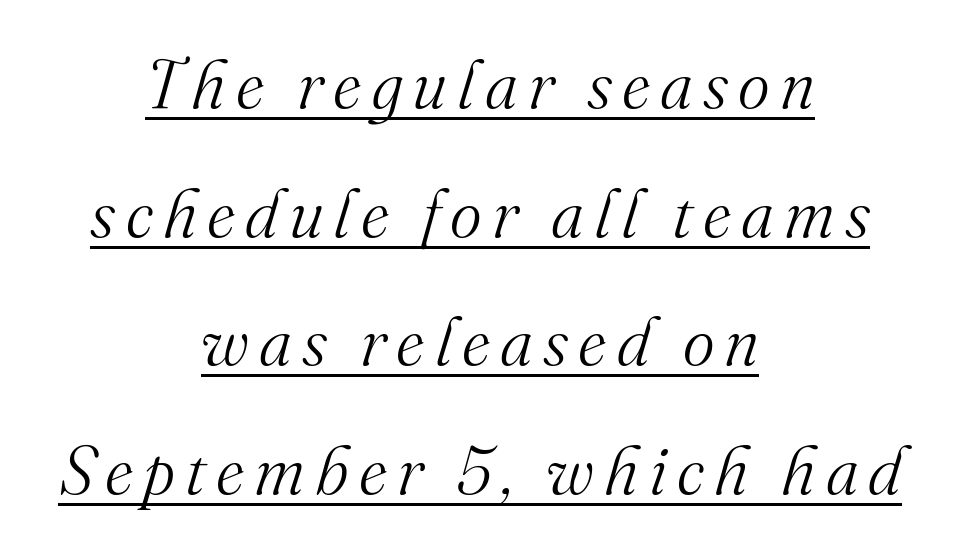
{"serif": "yes", "italic": "yes", "lean": "right", "slant_degrees": 16, "bold": "no", "weight": "light", "width": "normal", "stroke_contrast": "medium", "x_height": "small", "monospaced": "no", "underline": "yes", "align": "center", "line_spacing_ratio": 1.89, "glyph_px": 68}
